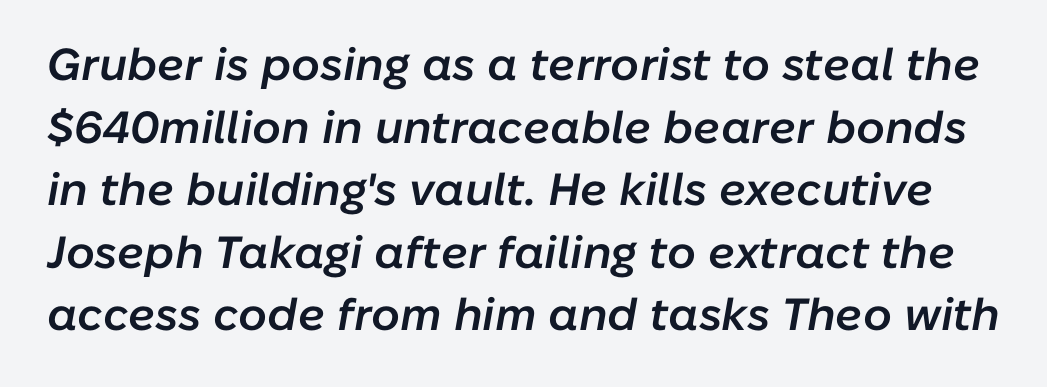
The image shows 45 px semibold type, italic (leaning right); set normal line spacing (1.39x), normal letter spacing, not underlined; low stroke contrast and a medium x-height.
